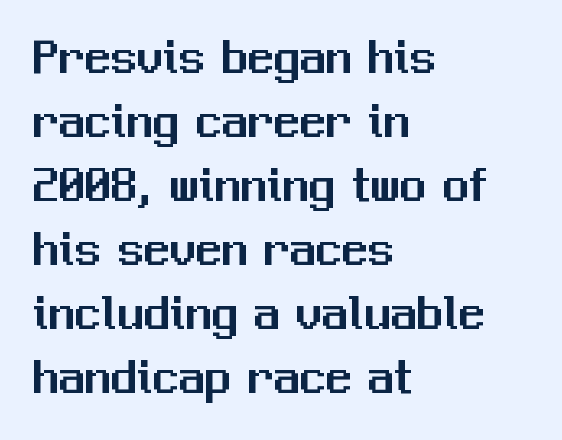
Looks like regular typesetting: each glyph gets only the width it needs. This is roman type, the default non-slanted kind. You can tell from the bare stems that sans-serif type was used. The gaps between neighbouring characters are ordinary and unremarkable.
